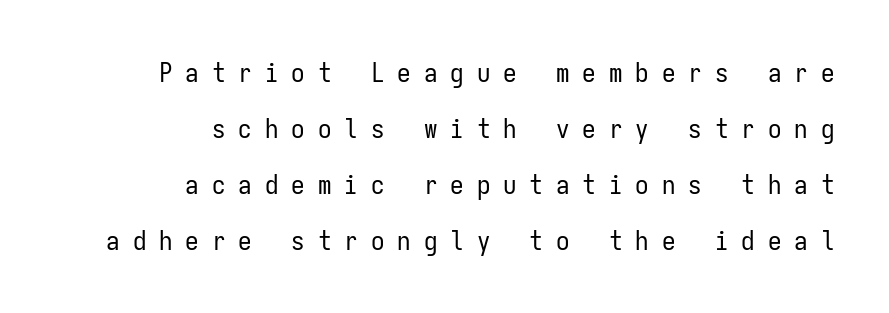
The image shows 27 px text type, upright; set right-aligned, loose line spacing (2.07x), unusually wide letter spacing (+0.48 em), not underlined.
